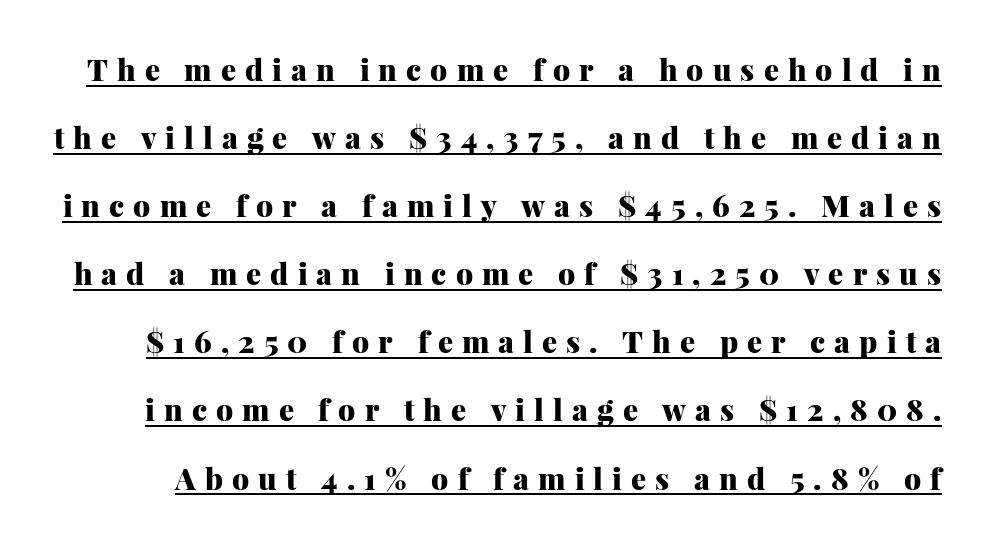
{"serif": "yes", "italic": "no", "bold": "yes", "weight": "heavy", "width": "normal", "stroke_contrast": "medium", "x_height": "medium", "monospaced": "no", "underline": "yes", "line_spacing": "loose", "line_spacing_ratio": 2.27, "letter_spacing": "wide", "letter_spacing_em": 0.3, "glyph_px": 30}
